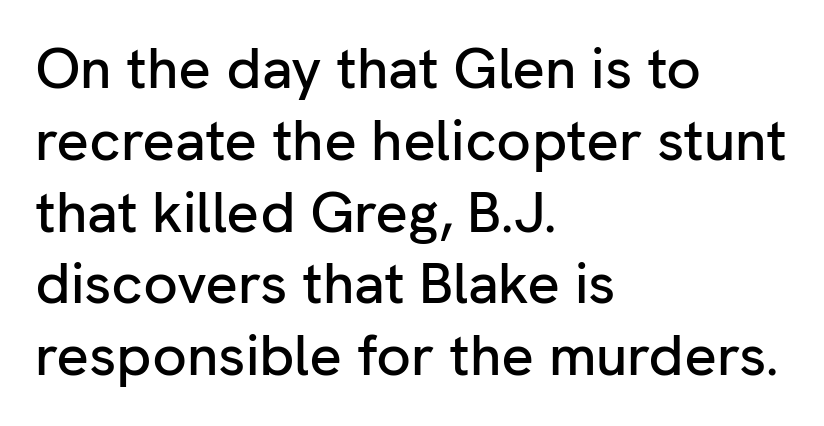
{"serif": "no", "italic": "no", "width": "normal", "stroke_contrast": "low", "x_height": "medium", "monospaced": "no", "underline": "no", "align": "left", "line_spacing": "normal", "line_spacing_ratio": 1.26, "letter_spacing": "normal", "letter_spacing_em": 0.0, "glyph_px": 57}
